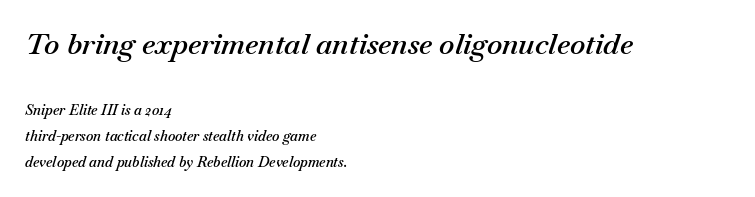
The passage is arranged the way most books set body copy — flush left. The specimen omits any rule beneath the text block's lines. The letters are semibold — heavier than regular but short of a full bold. In terms of posture, this sample is oblique. Is the lower block the larger one? No — the upper block carries the bigger type. The horizontal fit of the characters is conventional and even.
